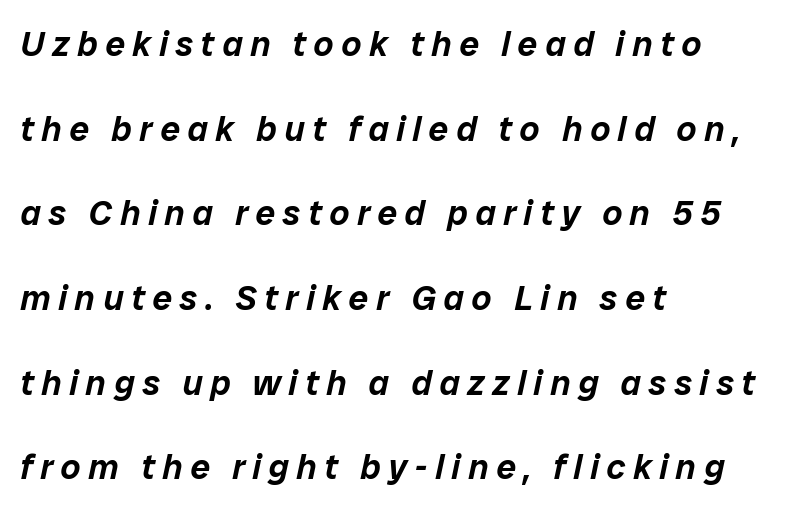
Q: Is the text italic (slanted)? A: Yes, it leans right by about 12 degrees.
Q: Is the text underlined? A: No.
Q: How is the paragraph aligned? A: Left-aligned.
Q: Is the spacing between letters normal or unusually wide? A: Unusually wide.
Q: Is the spacing between lines tight, normal or loose? A: Loose.
Q: Width (condensed, normal, or wide)? A: Normal.
Q: Stroke contrast? A: Low.
Q: x-height? A: Medium.
Q: Monospaced? A: No.
